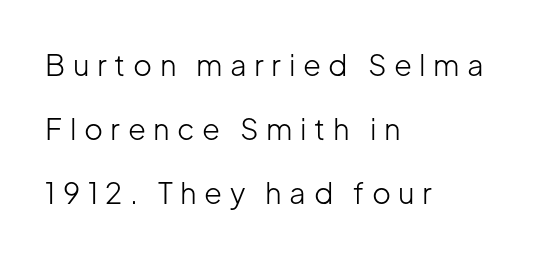
The image shows 29 px light sans-serif type, upright; set left-aligned, loose line spacing (2.21x), unusually wide letter spacing (+0.26 em), not underlined; low stroke contrast and a medium x-height.
